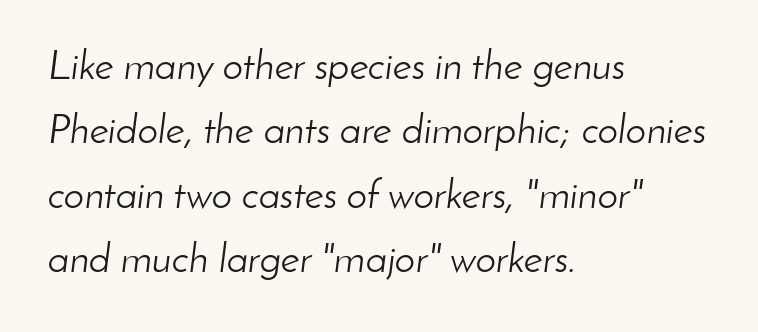
Q: Is the text bold? A: No.
Q: Is the text italic (slanted)? A: Yes, it leans right by about 8 degrees.
Q: Is the text underlined? A: No.
Q: How is the paragraph aligned? A: Left-aligned.
Q: Is the spacing between letters normal or unusually wide? A: Normal.
Q: Is the spacing between lines tight, normal or loose? A: Normal.
Q: Width (condensed, normal, or wide)? A: Normal.
Q: Stroke contrast? A: Low.
Q: x-height? A: Small.
Q: Monospaced? A: No.
